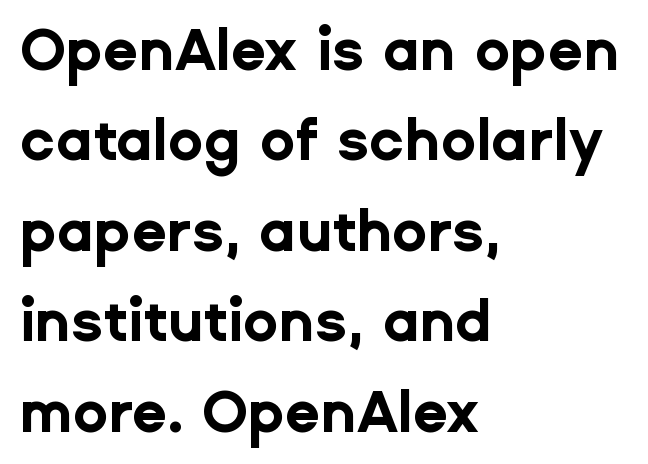
Notice how the stems are strictly vertical — no italics here. To sum up the face: it is a sans, with no serifs. In CSS terms this would be text-align: left. Nobody touched the tracking dial on this one. The strip under each line holds only bare page.
